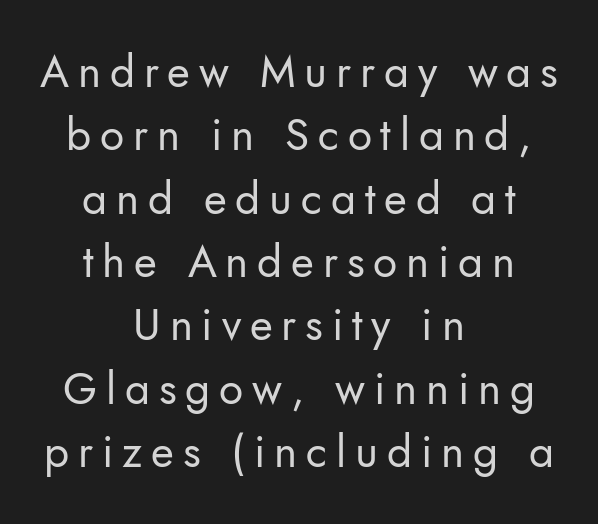
{"serif": "no", "italic": "no", "bold": "no", "weight": "regular", "width": "normal", "stroke_contrast": "low", "x_height": "small", "monospaced": "no", "underline": "no", "align": "center", "line_spacing": "normal", "line_spacing_ratio": 1.44, "letter_spacing": "wide", "letter_spacing_em": 0.2, "glyph_px": 44}
